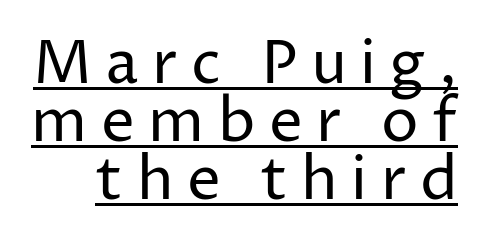
The image shows 60 px regular-weight sans-serif type, upright; set tight line spacing (0.97x), unusually wide letter spacing (+0.22 em), underlined; low stroke contrast and a medium x-height.
